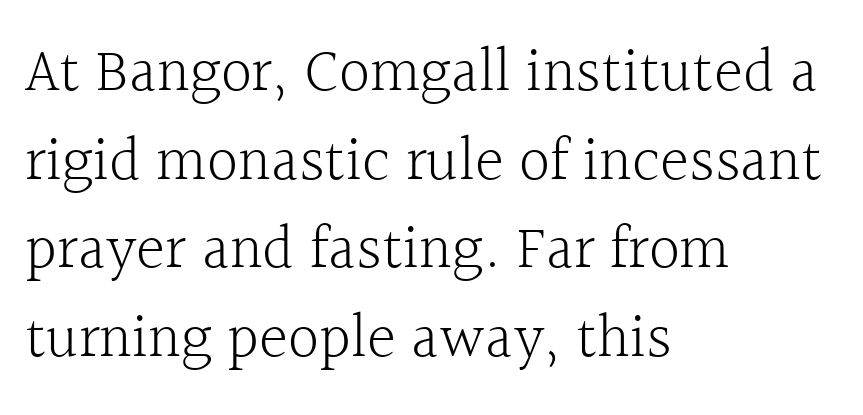
Line beginnings align vertically; line endings do not. The lettering stays uniformly vertical, giving the passage a roman look. The glyphs are unaccompanied by any horizontal stroke below them. The face used here is proportionally spaced, like ordinary book or web type.
